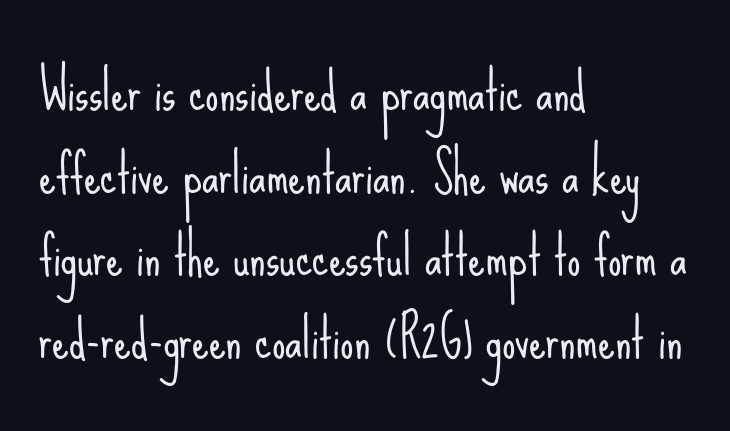
{"serif": "no", "italic": "no", "bold": "no", "weight": "light", "width": "condensed", "stroke_contrast": "low", "x_height": "small", "monospaced": "no", "underline": "no", "align": "left", "line_spacing": "normal", "line_spacing_ratio": 1.56, "letter_spacing": "normal", "letter_spacing_em": 0.0, "glyph_px": 53}
